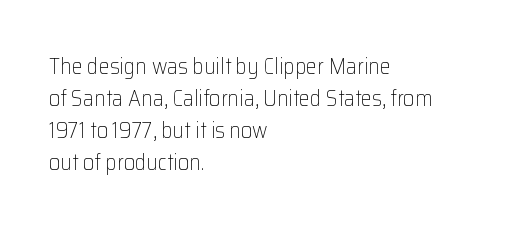
Weight: in the light-to-regular range. These lines keep a tight, regular rhythm from letter to letter. Any mark beneath the type? The region is blank. Left-aligned paragraph, ragged on the right. If you drew a line through each stem, it would be perfectly vertical. Honestly, the row spacing looks completely unremarkable.
